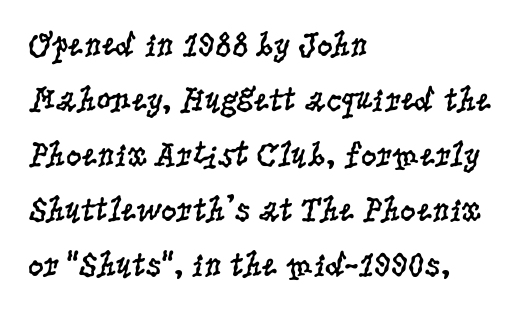
The paragraph shown leans on its left margin. Observe the ordinary spacing: letters are neighbours, not strangers. Proportional: the letters do not fall into vertical columns. How would I describe the line gaps? Plain and ordinary.
